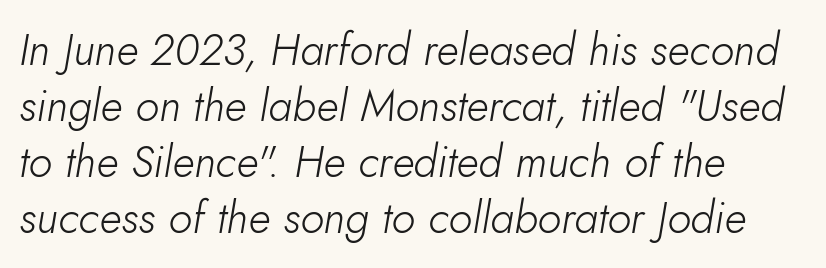
{"italic": "yes", "lean": "right", "slant_degrees": 10, "bold": "no", "weight": "light", "width": "normal", "stroke_contrast": "low", "x_height": "small", "monospaced": "no", "underline": "no", "align": "left", "line_spacing": "normal", "line_spacing_ratio": 1.27, "letter_spacing": "normal", "letter_spacing_em": 0.0, "glyph_px": 44}
